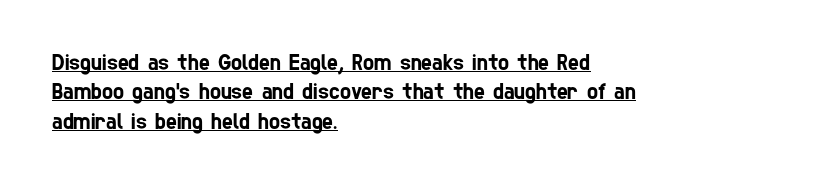
Q: Is the text underlined? A: Yes.
Q: How is the paragraph aligned? A: Left-aligned.
Q: Is the spacing between letters normal or unusually wide? A: Normal.
Q: Is the spacing between lines tight, normal or loose? A: Normal.
